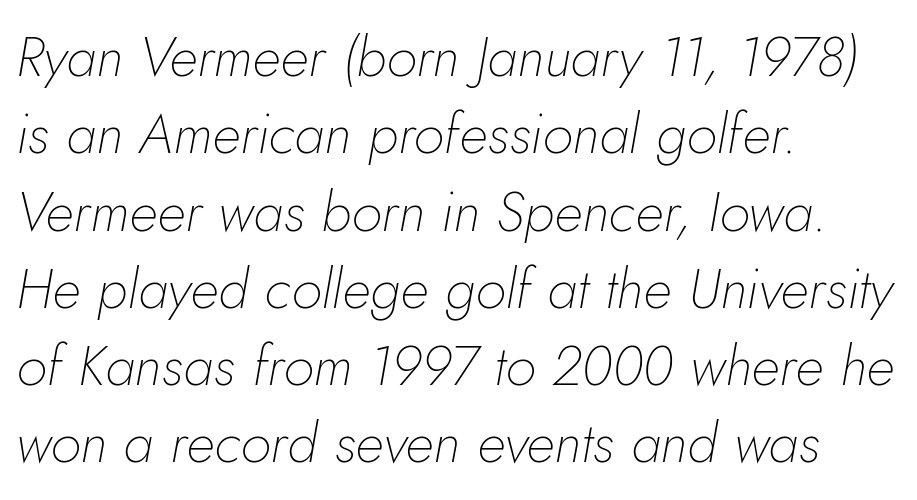
Q: Is the text bold? A: No.
Q: Is the text italic (slanted)? A: Yes, it leans right by about 5 degrees.
Q: Is the text underlined? A: No.
Q: How is the paragraph aligned? A: Left-aligned.
Q: Is the spacing between letters normal or unusually wide? A: Normal.
Q: Is the spacing between lines tight, normal or loose? A: Normal.
Q: Width (condensed, normal, or wide)? A: Normal.
Q: Stroke contrast? A: Low.
Q: x-height? A: Small.
Q: Monospaced? A: No.
